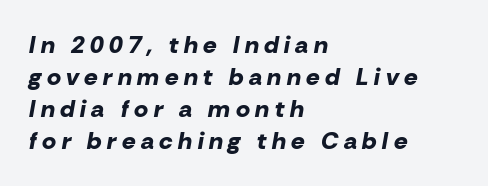
The image shows 24 px bold type, italic (leaning right); set left-aligned, normal line spacing (1.33x), unusually wide letter spacing (+0.23 em), not underlined.
